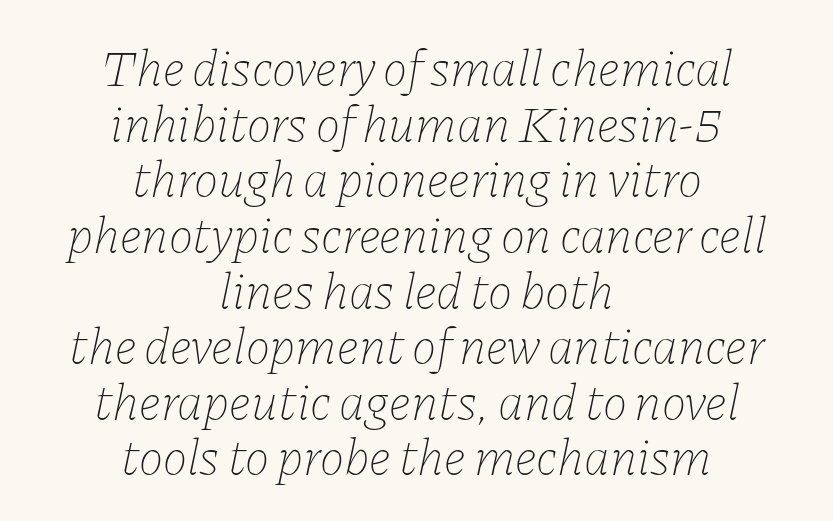
Unmarked baselines from the first word to the last. The leading is snug, giving the passage a crowded texture. A typesetter would call this proportional, since set widths differ per character. Italic? Definitely — the glyphs are oblique. The strokes are not fattened; the text isn't bold. The rag falls on both sides of this text block equally.
